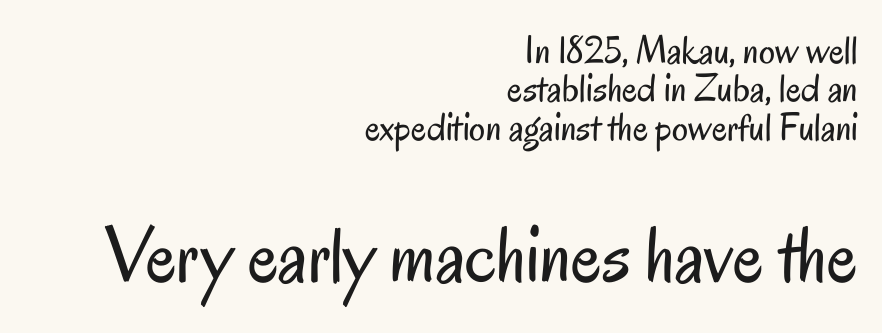
Q: Is the text bold? A: No.
Q: Is the text italic (slanted)? A: No, it is upright.
Q: Is the typeface a serif or a sans-serif typeface? A: Sans-serif.
Q: Is the text underlined? A: No.
Q: How is the paragraph aligned? A: Right-aligned.
Q: Is the spacing between letters normal or unusually wide? A: Normal.
Q: Is the spacing between lines tight, normal or loose? A: Tight.
Q: Which block of text is set in a larger size, the first (top) or the second (bottom)? A: The second (bottom) one.
Q: Width (condensed, normal, or wide)? A: Condensed.
Q: Stroke contrast? A: Low.
Q: x-height? A: Small.
Q: Monospaced? A: No.
